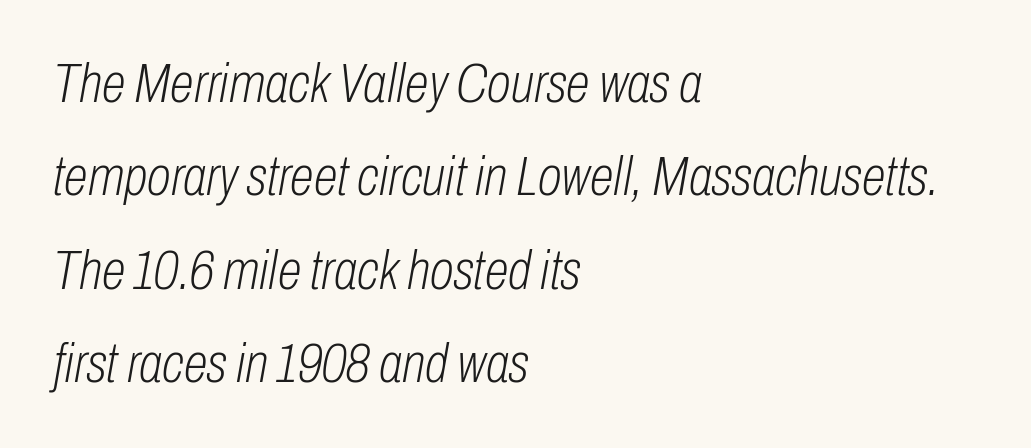
Notice how the passage keeps a crisp vertical edge on the left only. The passage shown has conventional tracking throughout. Has an underline been added? It has not. How would I describe the line gaps? Plain and ordinary.
